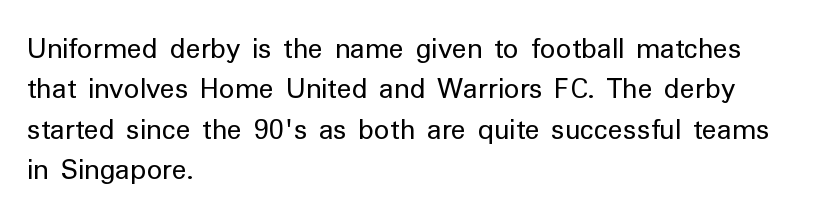
{"serif": "no", "italic": "no", "bold": "no", "weight": "regular", "width": "normal", "stroke_contrast": "low", "x_height": "medium", "monospaced": "no", "underline": "no", "align": "left", "line_spacing": "normal", "line_spacing_ratio": 1.3, "letter_spacing": "normal", "letter_spacing_em": 0.0, "glyph_px": 31}
